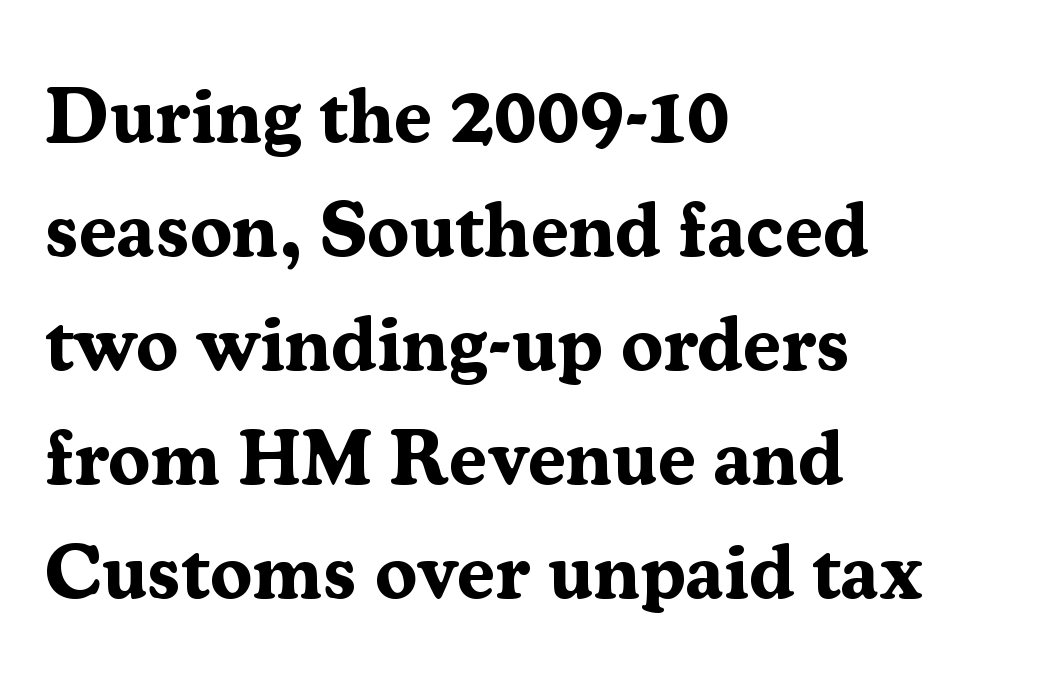
Q: Is the text bold? A: Yes.
Q: Is the text italic (slanted)? A: No, it is upright.
Q: Is the typeface a serif or a sans-serif typeface? A: Serif.
Q: Is the text underlined? A: No.
Q: How is the paragraph aligned? A: Left-aligned.
Q: Is the spacing between letters normal or unusually wide? A: Normal.
Q: Is the spacing between lines tight, normal or loose? A: Normal.
Q: Width (condensed, normal, or wide)? A: Normal.
Q: Stroke contrast? A: Medium.
Q: x-height? A: Medium.
Q: Monospaced? A: No.
